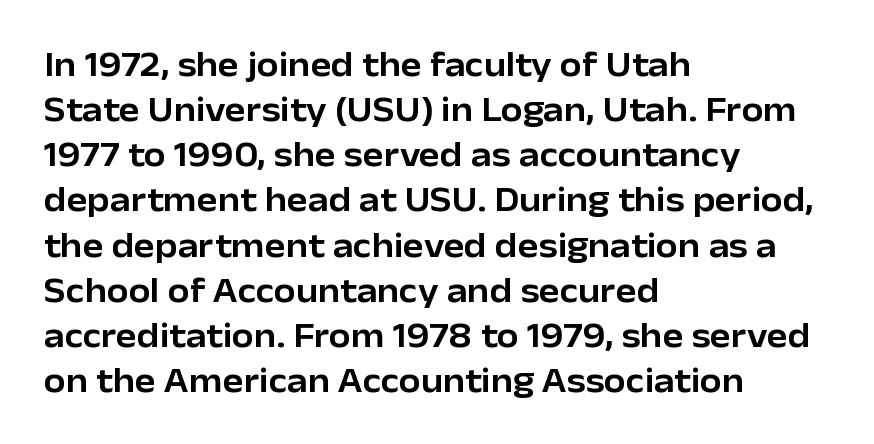
Q: Is the text italic (slanted)? A: No, it is upright.
Q: Is the typeface a serif or a sans-serif typeface? A: Sans-serif.
Q: Is the text underlined? A: No.
Q: How is the paragraph aligned? A: Left-aligned.
Q: Is the spacing between letters normal or unusually wide? A: Normal.
Q: Is the spacing between lines tight, normal or loose? A: Normal.
Q: Width (condensed, normal, or wide)? A: Normal.
Q: Stroke contrast? A: Low.
Q: x-height? A: Medium.
Q: Monospaced? A: No.
